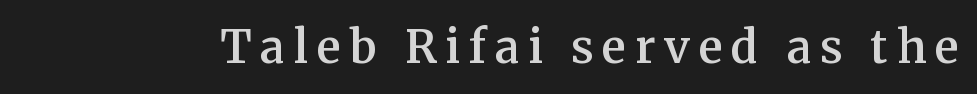
{"serif": "yes", "italic": "no", "bold": "semi", "weight": "semibold", "width": "normal", "stroke_contrast": "medium", "x_height": "medium", "monospaced": "no", "underline": "no", "letter_spacing": "wide", "letter_spacing_em": 0.2, "glyph_px": 45}
